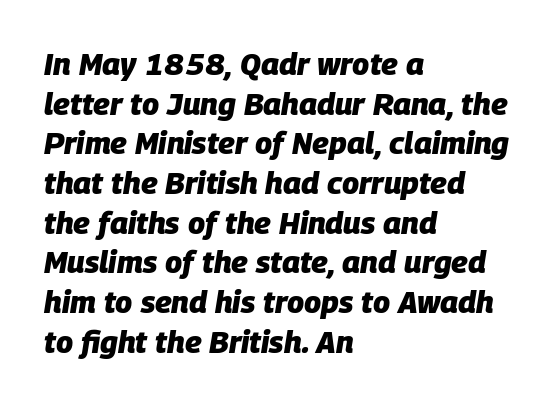
Q: Is the text bold? A: Yes.
Q: Is the text italic (slanted)? A: Yes, it leans right by about 9 degrees.
Q: Is the text underlined? A: No.
Q: How is the paragraph aligned? A: Left-aligned.
Q: Is the spacing between letters normal or unusually wide? A: Normal.
Q: Is the spacing between lines tight, normal or loose? A: Normal.
Q: Width (condensed, normal, or wide)? A: Normal.
Q: Stroke contrast? A: Low.
Q: x-height? A: Large.
Q: Monospaced? A: No.
